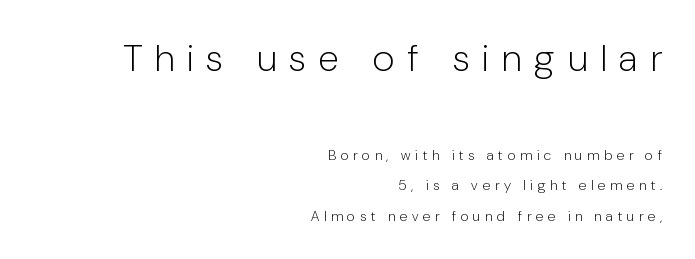
Q: Is the text bold? A: No.
Q: Is the text italic (slanted)? A: No, it is upright.
Q: Is the typeface a serif or a sans-serif typeface? A: Sans-serif.
Q: Is the text underlined? A: No.
Q: How is the paragraph aligned? A: Right-aligned.
Q: Is the spacing between letters normal or unusually wide? A: Unusually wide.
Q: Is the spacing between lines tight, normal or loose? A: Loose.
Q: Which block of text is set in a larger size, the first (top) or the second (bottom)? A: The first (top) one.
Q: Width (condensed, normal, or wide)? A: Condensed.
Q: Stroke contrast? A: Low.
Q: x-height? A: Medium.
Q: Monospaced? A: No.
